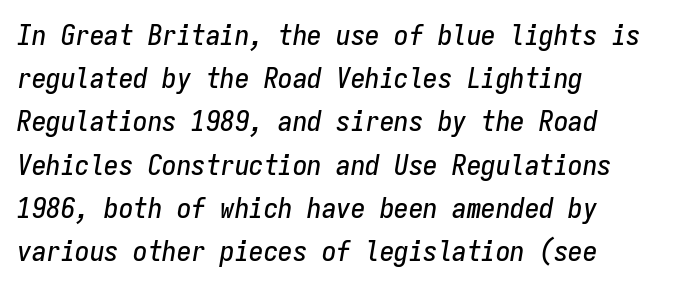
{"italic": "yes", "lean": "right", "slant_degrees": 9, "width": "condensed", "stroke_contrast": "low", "x_height": "medium", "monospaced": "yes", "underline": "no", "align": "left", "line_spacing": "normal", "line_spacing_ratio": 1.49, "letter_spacing": "normal", "letter_spacing_em": 0.0, "glyph_px": 29}
